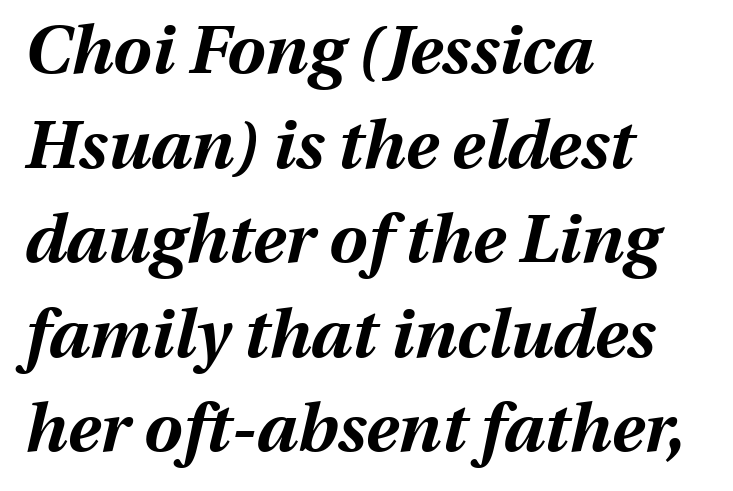
Q: Is the text bold? A: Yes.
Q: Is the text italic (slanted)? A: Yes, it leans right by about 13 degrees.
Q: Is the text underlined? A: No.
Q: How is the paragraph aligned? A: Left-aligned.
Q: Is the spacing between letters normal or unusually wide? A: Normal.
Q: Is the spacing between lines tight, normal or loose? A: Normal.
Q: Width (condensed, normal, or wide)? A: Normal.
Q: Stroke contrast? A: Medium.
Q: x-height? A: Medium.
Q: Monospaced? A: No.
